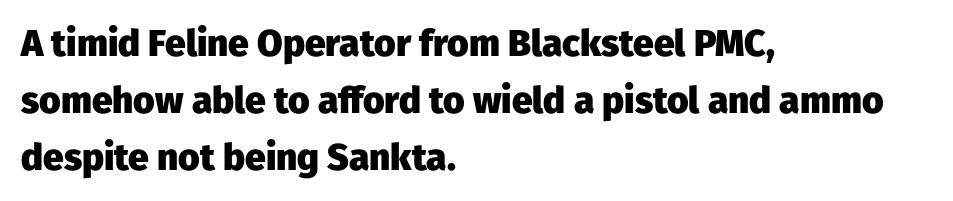
Q: Is the text bold? A: Yes.
Q: Is the text italic (slanted)? A: No, it is upright.
Q: Is the typeface a serif or a sans-serif typeface? A: Sans-serif.
Q: Is the text underlined? A: No.
Q: How is the paragraph aligned? A: Left-aligned.
Q: Is the spacing between letters normal or unusually wide? A: Normal.
Q: Is the spacing between lines tight, normal or loose? A: Normal.
Q: Width (condensed, normal, or wide)? A: Normal.
Q: Stroke contrast? A: Low.
Q: x-height? A: Medium.
Q: Monospaced? A: No.
